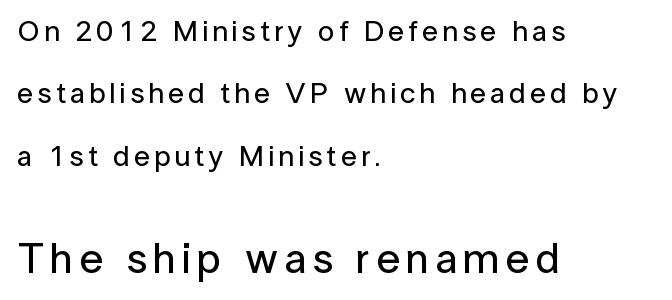
Q: Is the text italic (slanted)? A: No, it is upright.
Q: Is the typeface a serif or a sans-serif typeface? A: Sans-serif.
Q: Is the text underlined? A: No.
Q: How is the paragraph aligned? A: Left-aligned.
Q: Is the spacing between lines tight, normal or loose? A: Loose.
Q: Which block of text is set in a larger size, the first (top) or the second (bottom)? A: The second (bottom) one.
Q: Width (condensed, normal, or wide)? A: Normal.
Q: Stroke contrast? A: Low.
Q: x-height? A: Medium.
Q: Monospaced? A: No.
